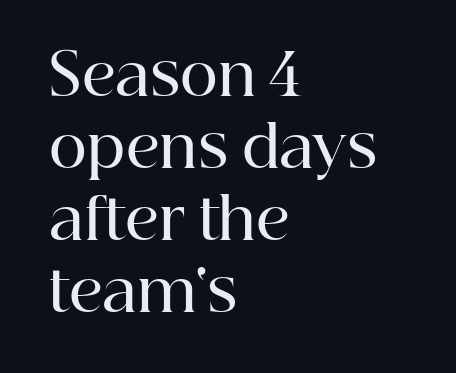
The image shows 58 px semibold serif type, upright; set left-aligned, line spacing 1.24x, normal letter spacing, not underlined; high stroke contrast and a medium x-height.
